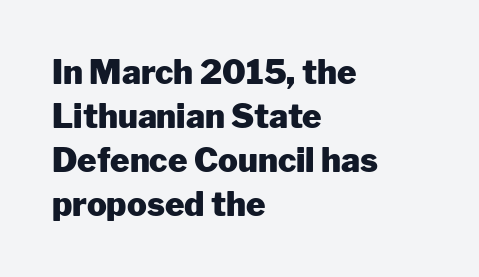
Standard letterfit; no display-style spreading of the glyphs. Notice how the passage keeps a crisp vertical edge on the left only. The passage shown is typed in a proportional face where columns would drift. The strokes are fattened all the way to bold. Nope, no serifs anywhere on these letters.
